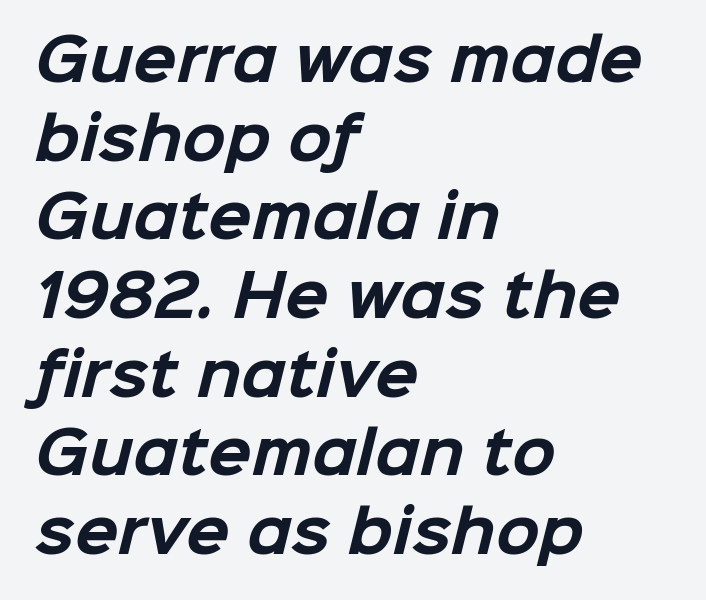
The image shows 57 px bold sans-serif type; set left-aligned, normal line spacing (1.38x), normal letter spacing, not underlined; low stroke contrast and a medium x-height.
